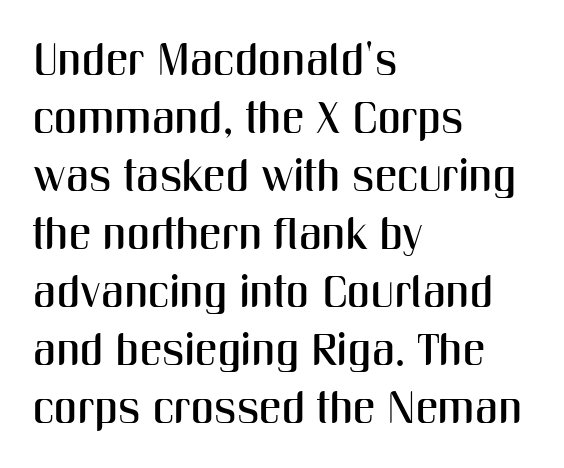
The image shows 45 px condensed sans-serif type, upright; set left-aligned, normal line spacing (1.29x), normal letter spacing, not underlined; medium stroke contrast and a medium x-height.
